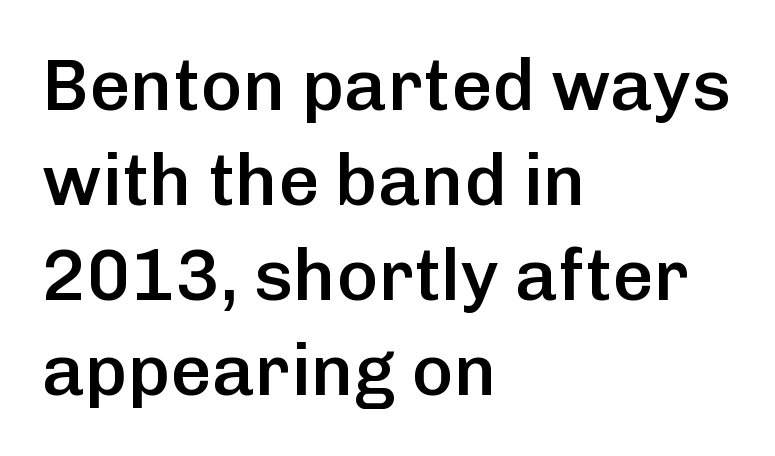
Here the designer chose a conventional face with non-uniform glyph widths. Vertically, the passage feels balanced, rows spaced as you'd expect. The glyphs are unaccompanied by any horizontal stroke below them. Grotesque or geometric, the face here clearly has no serifs. Reading down the block, your eye returns to a fixed left position each line.
